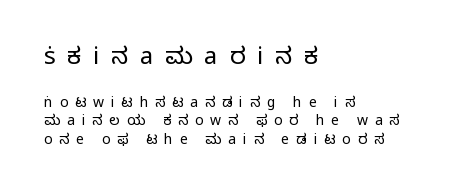
The image shows 24 px text type, upright; set left-aligned, normal line spacing (1.32x), unusually wide letter spacing (+0.49 em), not underlined; the first (top) block is 1.71x larger.
